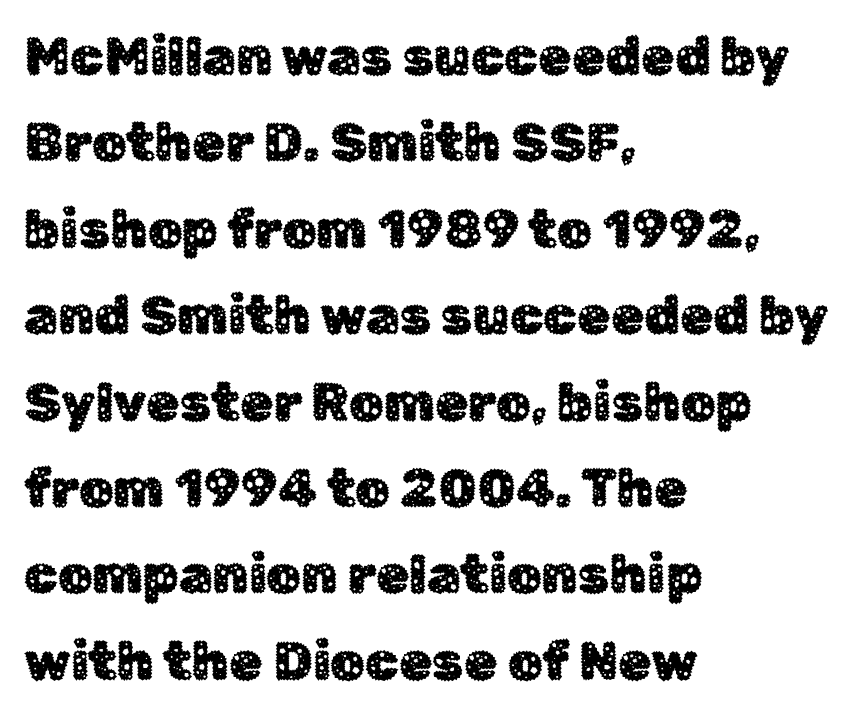
Q: Is the text italic (slanted)? A: No, it is upright.
Q: Is the typeface a serif or a sans-serif typeface? A: Sans-serif.
Q: Is the text underlined? A: No.
Q: How is the paragraph aligned? A: Left-aligned.
Q: Is the spacing between letters normal or unusually wide? A: Normal.
Q: Is the spacing between lines tight, normal or loose? A: Normal.
Q: Width (condensed, normal, or wide)? A: Normal.
Q: Stroke contrast? A: Low.
Q: x-height? A: Medium.
Q: Monospaced? A: No.
